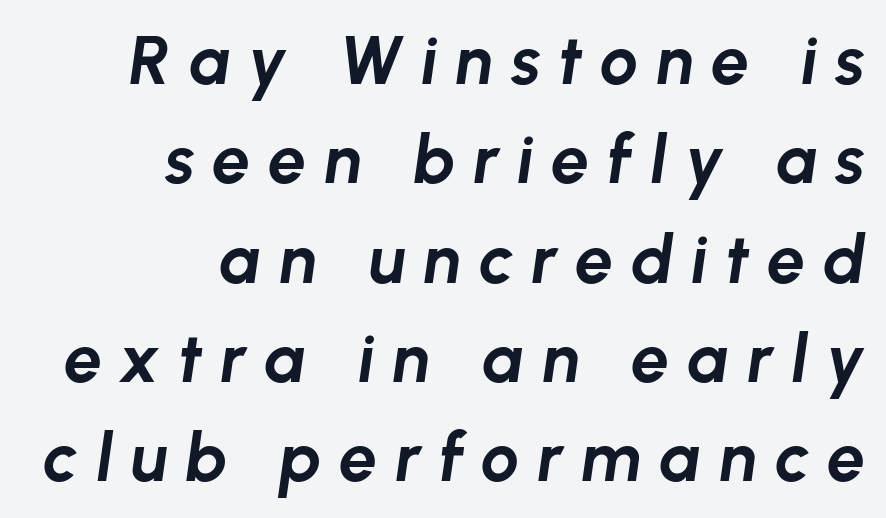
Q: Is the text bold? A: Yes.
Q: Is the text italic (slanted)? A: Yes, it leans right by about 8 degrees.
Q: Is the text underlined? A: No.
Q: How is the paragraph aligned? A: Right-aligned.
Q: Is the spacing between letters normal or unusually wide? A: Unusually wide.
Q: Is the spacing between lines tight, normal or loose? A: Normal.
Q: Width (condensed, normal, or wide)? A: Normal.
Q: Stroke contrast? A: Low.
Q: x-height? A: Medium.
Q: Monospaced? A: No.
